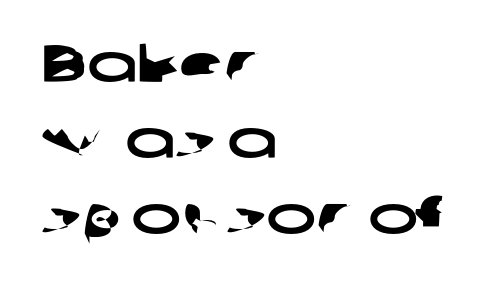
Nope, no serifs anywhere on these letters. The face used here is proportionally spaced, like ordinary book or web type. Horizontally, the lines are justified to the leading edge only. Horizontal bands of white between lines are of average thickness. Letter spacing: default.
